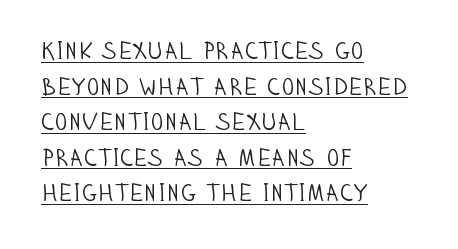
The image shows 24 px text type, upright; set left-aligned, normal line spacing (1.48x), normal letter spacing, underlined.
